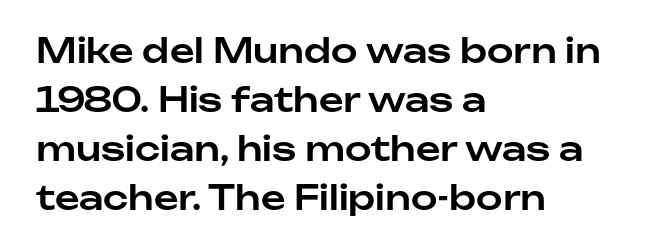
{"serif": "no", "italic": "no", "width": "normal", "stroke_contrast": "low", "x_height": "medium", "monospaced": "no", "underline": "no", "align": "left", "line_spacing": "normal", "line_spacing_ratio": 1.44, "letter_spacing": "normal", "letter_spacing_em": 0.0, "glyph_px": 34}
